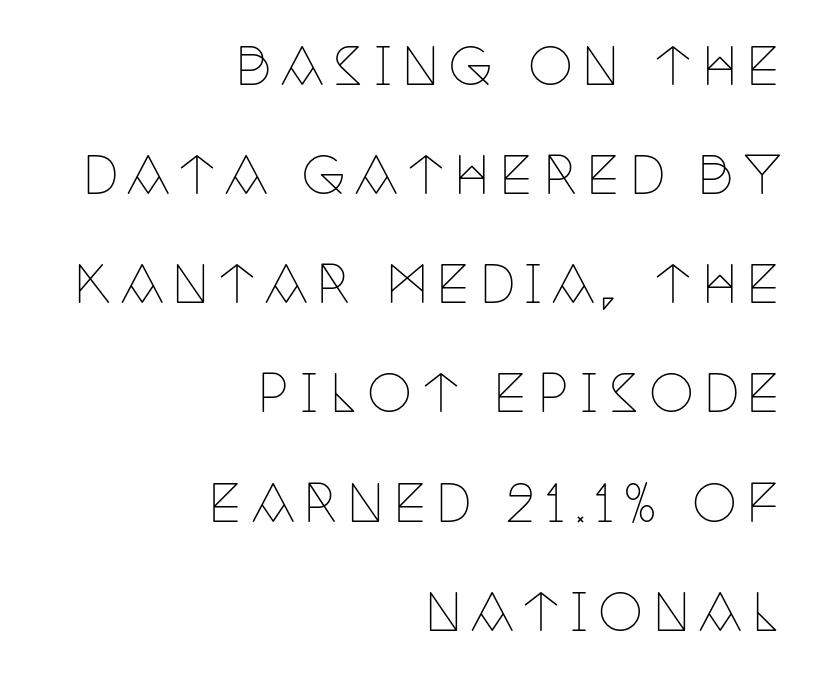
The image shows 51 px thin, condensed serif type, upright; set right-aligned, loose line spacing (2.14x), not underlined; low stroke contrast and a large x-height.
